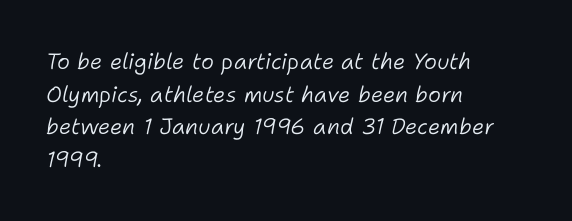
Honestly, the row spacing looks completely unremarkable. Caption: face not bold, strokes unweighted. Check under the words: just untouched page. The text carries the slant typical of an italic or oblique font.
